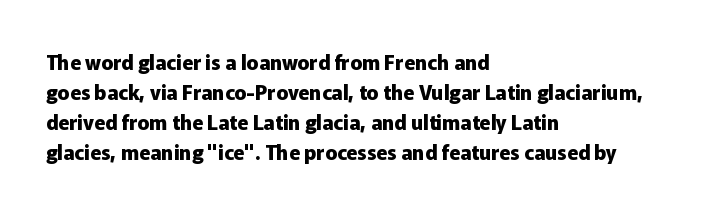
Q: Is the text bold? A: Yes.
Q: Is the text italic (slanted)? A: No, it is upright.
Q: Is the text underlined? A: No.
Q: How is the paragraph aligned? A: Left-aligned.
Q: Is the spacing between letters normal or unusually wide? A: Normal.
Q: Is the spacing between lines tight, normal or loose? A: Normal.
